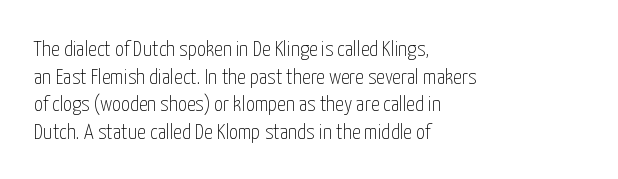
{"italic": "no", "bold": "no", "underline": "no", "align": "left", "line_spacing": "normal", "line_spacing_ratio": 1.26, "letter_spacing": "normal", "letter_spacing_em": 0.0, "glyph_px": 22}
